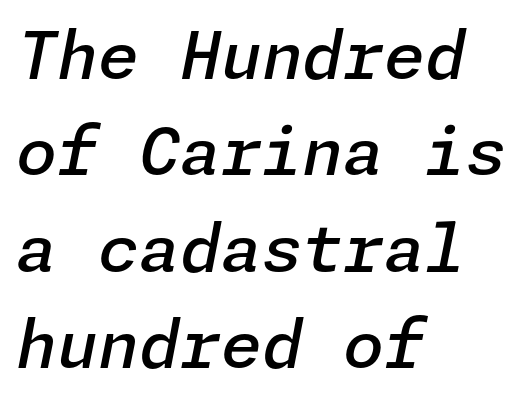
Q: Is the text bold? A: Semi-bold.
Q: Is the text italic (slanted)? A: Yes, it leans right by about 11 degrees.
Q: Is the text underlined? A: No.
Q: How is the paragraph aligned? A: Left-aligned.
Q: Is the spacing between letters normal or unusually wide? A: Normal.
Q: Is the spacing between lines tight, normal or loose? A: Normal.
Q: Width (condensed, normal, or wide)? A: Normal.
Q: Stroke contrast? A: Low.
Q: x-height? A: Medium.
